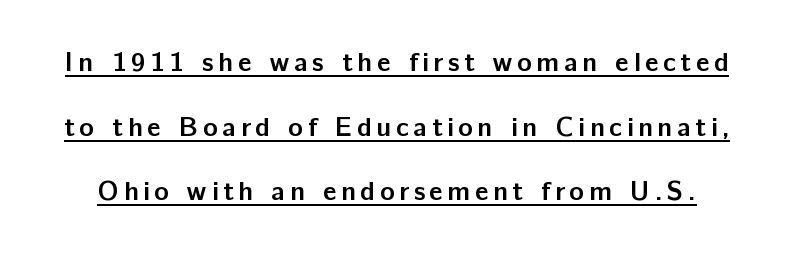
What weight is shown? A full bold with thick strokes. If you measured baseline to baseline, you'd find a long distance. The type sits square on the baseline with zero lean. Check the space under the baseline: a stroke is drawn there.
